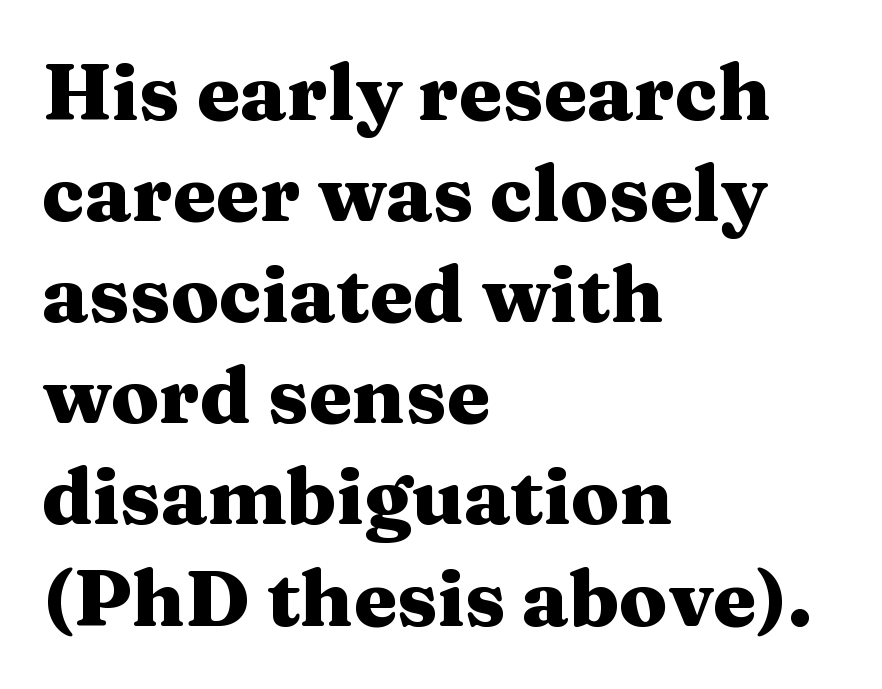
Q: Is the text bold? A: Yes.
Q: Is the text italic (slanted)? A: No, it is upright.
Q: Is the typeface a serif or a sans-serif typeface? A: Serif.
Q: Is the text underlined? A: No.
Q: How is the paragraph aligned? A: Left-aligned.
Q: Is the spacing between letters normal or unusually wide? A: Normal.
Q: Is the spacing between lines tight, normal or loose? A: Normal.
Q: Width (condensed, normal, or wide)? A: Wide.
Q: Stroke contrast? A: Medium.
Q: x-height? A: Medium.
Q: Monospaced? A: No.
